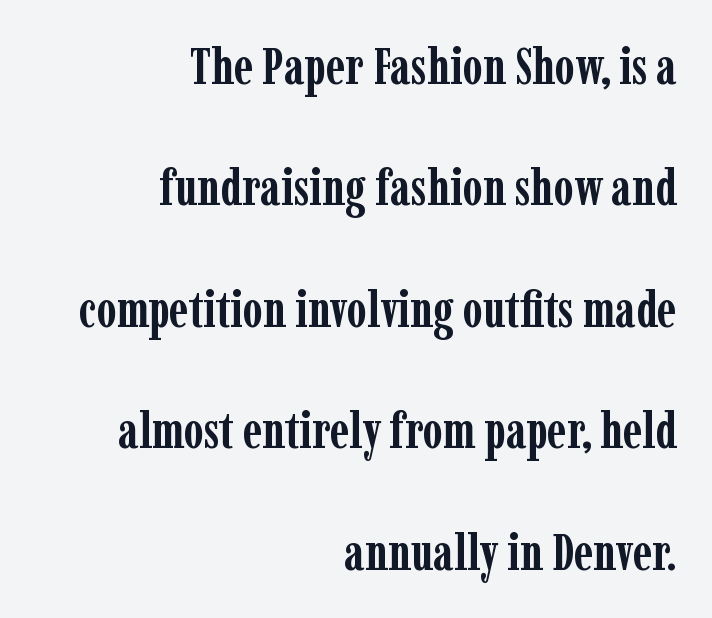
Note the varied advance widths — an 'i' is clearly narrower than an 'm'. Horizontal bands of white between lines are thick stripes. The characters look thick and weighty, a clear bold. Ascenders rise straight up at ninety degrees. The characters display serif detailing at their extremities. Is the block centered? No — it sits flush against the right margin.
